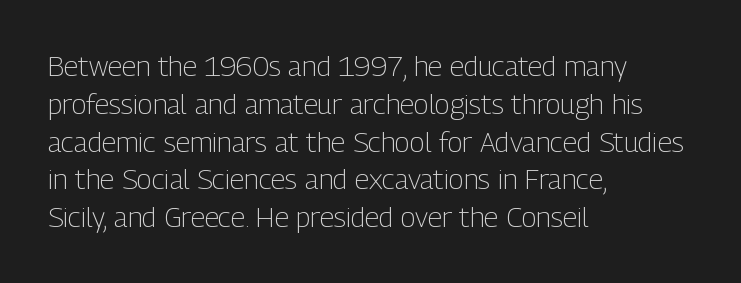
These lines are rendered in a variable-pitch font. The lettering stays uniformly vertical, giving the passage a roman look. Compared with typical paragraphs, the rows here are spaced about the same. Tracking here is standard; glyphs follow each other at the usual distance. The passage is arranged the way most books set body copy — flush left.
